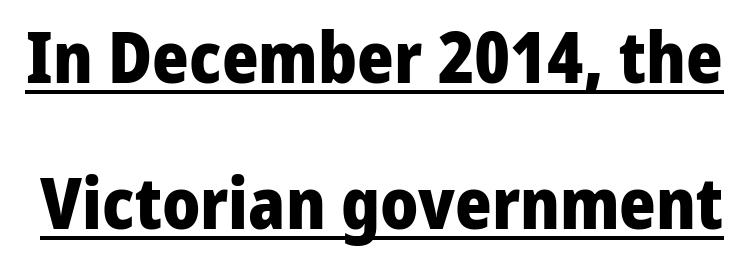
The image shows 70 px heavy sans-serif type, upright; set loose line spacing (2.09x), normal letter spacing, underlined; low stroke contrast and a medium x-height.
